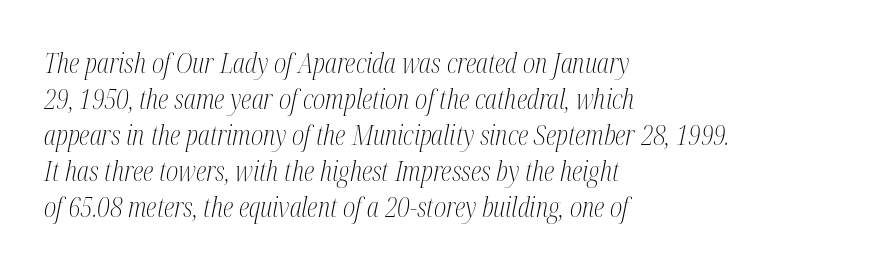
{"italic": "yes", "lean": "right", "slant_degrees": 12, "bold": "no", "underline": "no", "align": "left", "line_spacing": "normal", "line_spacing_ratio": 1.33, "letter_spacing": "normal", "letter_spacing_em": 0.0, "glyph_px": 27}
